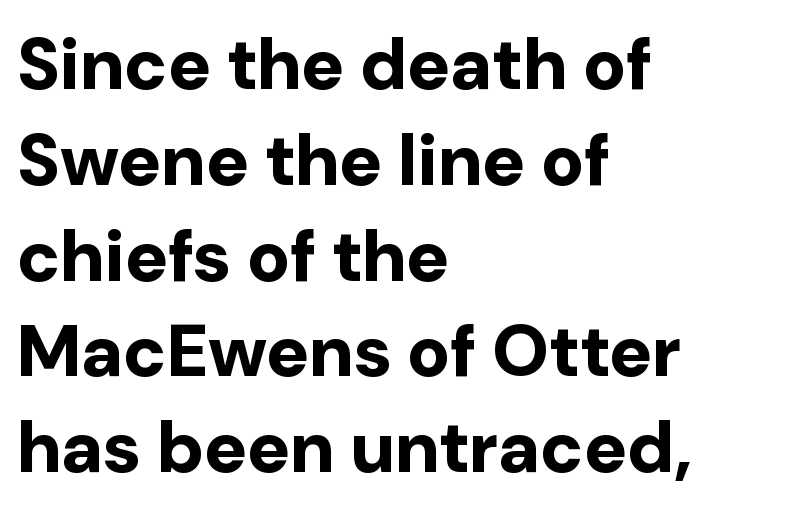
{"serif": "no", "italic": "no", "bold": "yes", "weight": "bold", "width": "normal", "stroke_contrast": "low", "x_height": "medium", "monospaced": "no", "underline": "no", "align": "left", "line_spacing": "normal", "line_spacing_ratio": 1.33, "letter_spacing": "normal", "letter_spacing_em": 0.0, "glyph_px": 72}
